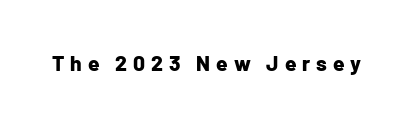
The image shows 21 px bold type, upright; set unusually wide letter spacing (+0.28 em), not underlined.
